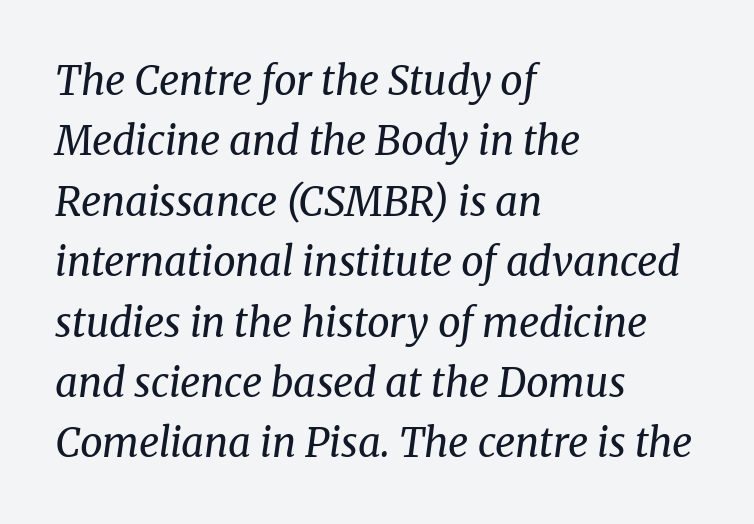
Q: Is the text bold? A: No.
Q: Is the text italic (slanted)? A: Yes, it leans right by about 8 degrees.
Q: Is the typeface a serif or a sans-serif typeface? A: Serif.
Q: Is the text underlined? A: No.
Q: How is the paragraph aligned? A: Left-aligned.
Q: Is the spacing between letters normal or unusually wide? A: Normal.
Q: Is the spacing between lines tight, normal or loose? A: Normal.
Q: Width (condensed, normal, or wide)? A: Normal.
Q: Stroke contrast? A: Medium.
Q: x-height? A: Medium.
Q: Monospaced? A: No.
